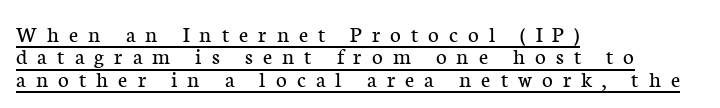
Q: Is the text bold? A: No.
Q: Is the text italic (slanted)? A: No, it is upright.
Q: Is the text underlined? A: Yes.
Q: How is the paragraph aligned? A: Left-aligned.
Q: Is the spacing between letters normal or unusually wide? A: Unusually wide.
Q: Is the spacing between lines tight, normal or loose? A: Tight.
